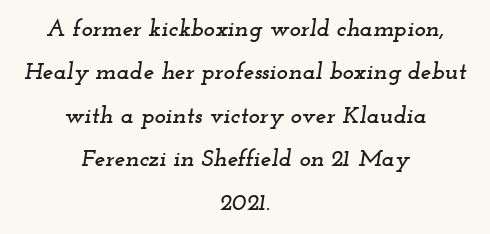
Short and long lines alike share a common midpoint. Compared with ordinary roman type, these characters are visibly tilted. Only glyphs here, with clear space below each row. Look at the tracking — it's just the regular setting, nothing added.
